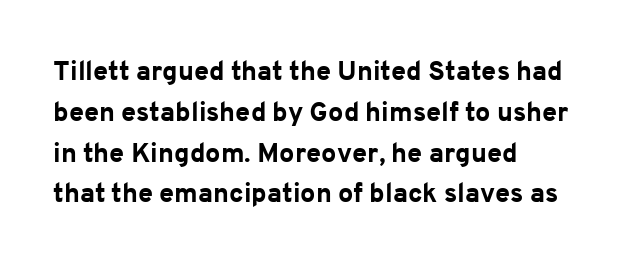
{"italic": "no", "bold": "yes", "underline": "no", "align": "left", "line_spacing": "normal", "line_spacing_ratio": 1.51, "letter_spacing": "normal", "letter_spacing_em": 0.0, "glyph_px": 27}
